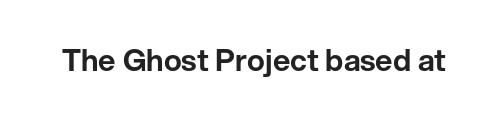
The image shows 30 px sans-serif type, upright; set normal letter spacing, not underlined; low stroke contrast and a medium x-height.
